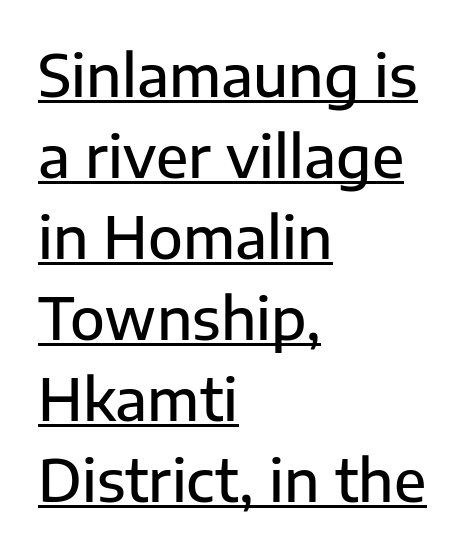
The image shows 57 px semibold sans-serif type, upright; set left-aligned, normal line spacing (1.42x), normal letter spacing, underlined; low stroke contrast and a medium x-height.
